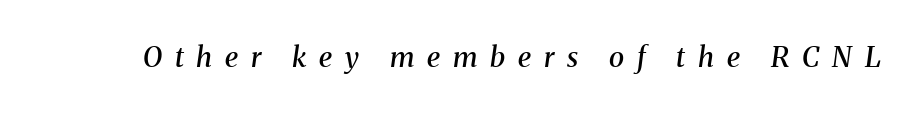
{"serif": "yes", "italic": "yes", "lean": "right", "slant_degrees": 8, "bold": "semi", "weight": "semibold", "width": "normal", "stroke_contrast": "medium", "x_height": "medium", "monospaced": "no", "underline": "no", "letter_spacing": "wide", "letter_spacing_em": 0.46, "glyph_px": 28}
